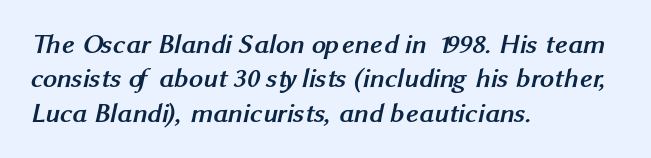
Q: Is the text bold? A: Yes.
Q: Is the typeface a serif or a sans-serif typeface? A: Sans-serif.
Q: Is the text underlined? A: No.
Q: How is the paragraph aligned? A: Left-aligned.
Q: Is the spacing between letters normal or unusually wide? A: Normal.
Q: Width (condensed, normal, or wide)? A: Normal.
Q: Stroke contrast? A: Medium.
Q: x-height? A: Medium.
Q: Monospaced? A: No.
